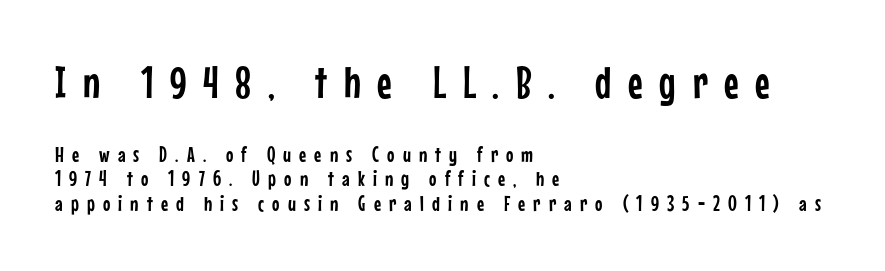
The image shows 45 px condensed sans-serif type, upright; set left-aligned, tight line spacing (1.11x), unusually wide letter spacing (+0.37 em), not underlined; the first (top) block is 2.05x larger; low stroke contrast and a medium x-height.
